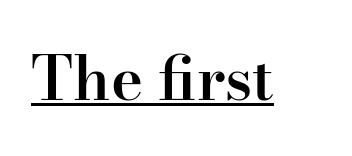
Q: Is the text bold? A: Semi-bold.
Q: Is the text italic (slanted)? A: No, it is upright.
Q: Is the typeface a serif or a sans-serif typeface? A: Serif.
Q: Is the text underlined? A: Yes.
Q: Is the spacing between letters normal or unusually wide? A: Normal.
Q: Width (condensed, normal, or wide)? A: Normal.
Q: Stroke contrast? A: High.
Q: x-height? A: Small.
Q: Monospaced? A: No.
